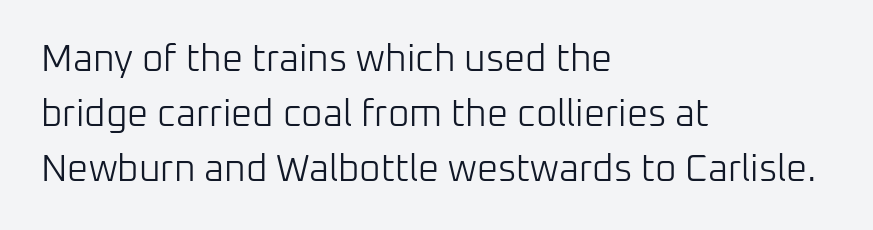
The face used here is proportionally spaced, like ordinary book or web type. Stem width sits at or under what a default text font uses. The passage is arranged the way most books set body copy — flush left. To sum up the face: it is a sans, with no serifs. Glance below the letters and you will spot only blank space. One glance says typical: line gaps are just what's usual.
